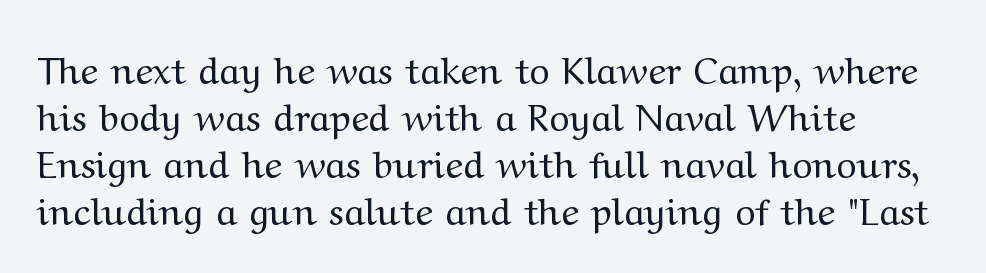
Q: Is the text bold? A: No.
Q: Is the text italic (slanted)? A: No, it is upright.
Q: Is the typeface a serif or a sans-serif typeface? A: Serif.
Q: Is the text underlined? A: No.
Q: How is the paragraph aligned? A: Left-aligned.
Q: Is the spacing between letters normal or unusually wide? A: Normal.
Q: Width (condensed, normal, or wide)? A: Wide.
Q: Stroke contrast? A: Medium.
Q: x-height? A: Medium.
Q: Monospaced? A: No.
